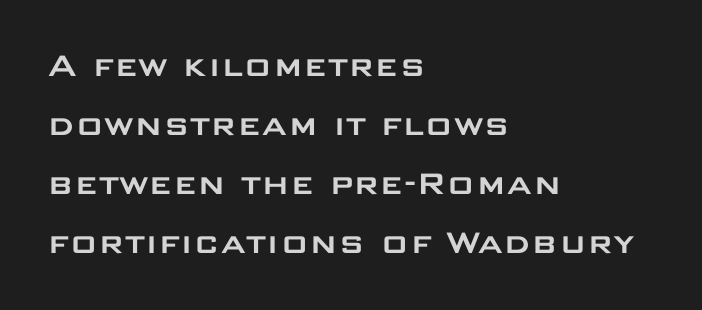
A typesetter would mark this as roman, not italic. Regular leading. Check the space under the baseline: it is left empty. Alignment: flush left. This sample has the flowing, uneven cadence of proportional lettering.
